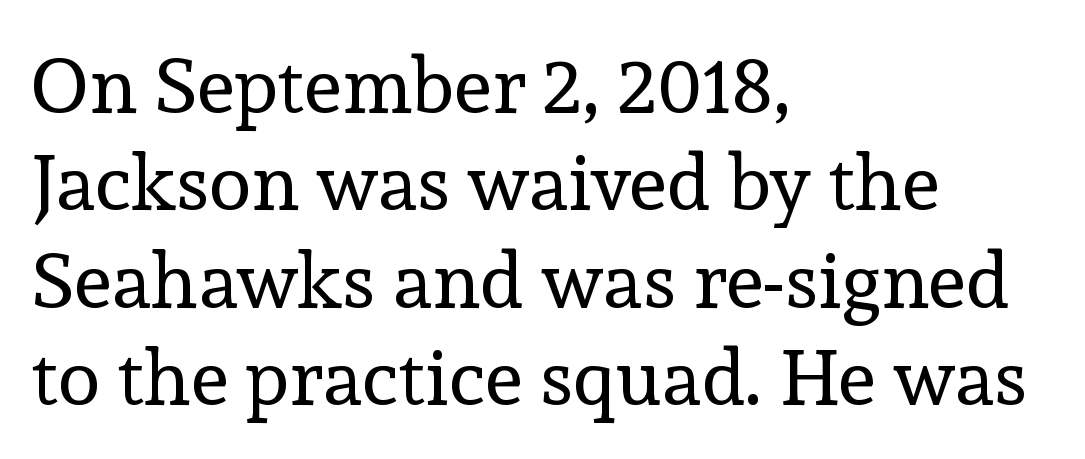
{"serif": "yes", "italic": "no", "bold": "no", "weight": "regular", "width": "normal", "x_height": "medium", "monospaced": "no", "underline": "no", "align": "left", "line_spacing": "normal", "line_spacing_ratio": 1.25, "letter_spacing": "normal", "letter_spacing_em": 0.0, "glyph_px": 78}
